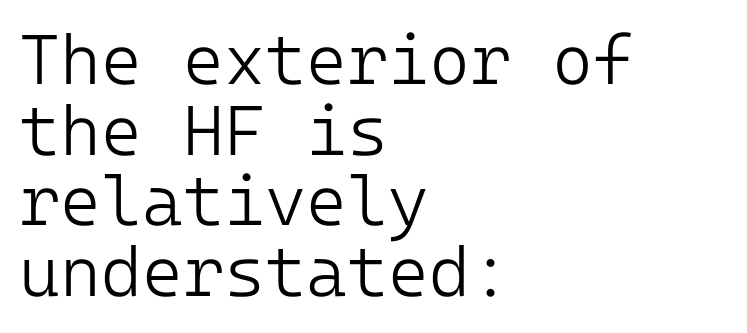
Q: Is the text bold? A: No.
Q: Is the text italic (slanted)? A: No, it is upright.
Q: Is the typeface a serif or a sans-serif typeface? A: Sans-serif.
Q: Is the text underlined? A: No.
Q: How is the paragraph aligned? A: Left-aligned.
Q: Is the spacing between letters normal or unusually wide? A: Normal.
Q: Is the spacing between lines tight, normal or loose? A: Tight.
Q: Width (condensed, normal, or wide)? A: Normal.
Q: Stroke contrast? A: Low.
Q: x-height? A: Medium.
